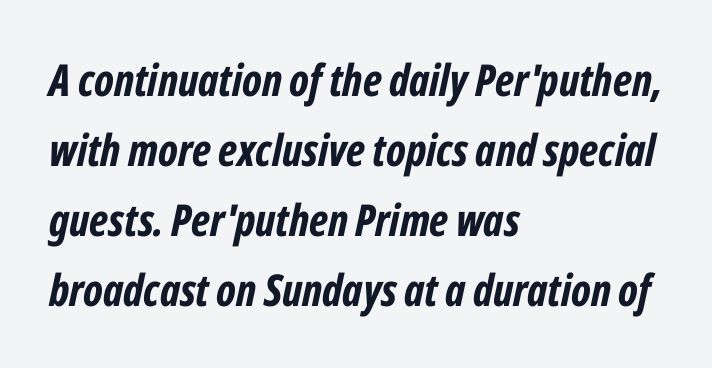
Think of a printed novel: that variable character pitch is what you see here. The passage shown has conventional tracking throughout. Short and long lines alike share a common starting point at left. Is the type slanted? Yes — the strokes lean at a clear angle.
